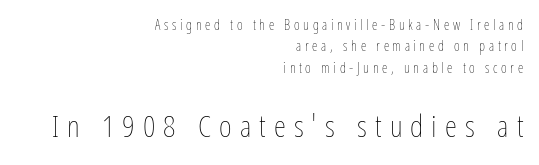
Q: Is the text bold? A: No.
Q: Is the text italic (slanted)? A: No, it is upright.
Q: Is the text underlined? A: No.
Q: How is the paragraph aligned? A: Right-aligned.
Q: Is the spacing between letters normal or unusually wide? A: Unusually wide.
Q: Is the spacing between lines tight, normal or loose? A: Normal.
Q: Which block of text is set in a larger size, the first (top) or the second (bottom)? A: The second (bottom) one.
Q: Width (condensed, normal, or wide)? A: Condensed.
Q: Stroke contrast? A: Low.
Q: x-height? A: Medium.
Q: Monospaced? A: No.
